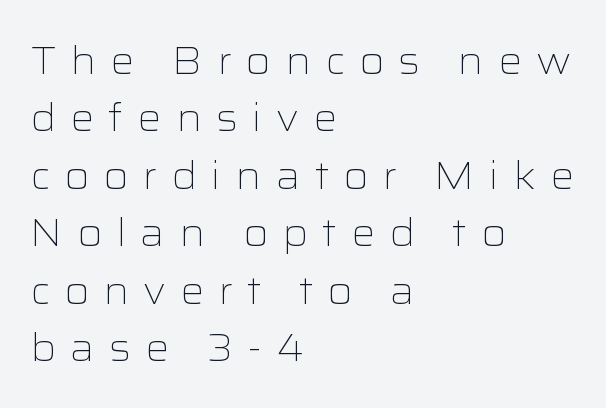
Do the characters align in a grid? No, the font is proportional. Bold? No — there's no thickening of the strokes. In terms of letterform style, serifs are entirely absent. Casual observation: everything's shoved over to the left. Horizontal bands of white between lines are of average thickness. Quick note: underline off.
